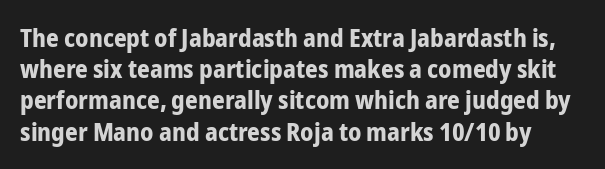
Q: Is the text bold? A: Yes.
Q: Is the text italic (slanted)? A: No, it is upright.
Q: Is the text underlined? A: No.
Q: Is the spacing between letters normal or unusually wide? A: Normal.
Q: Is the spacing between lines tight, normal or loose? A: Normal.
